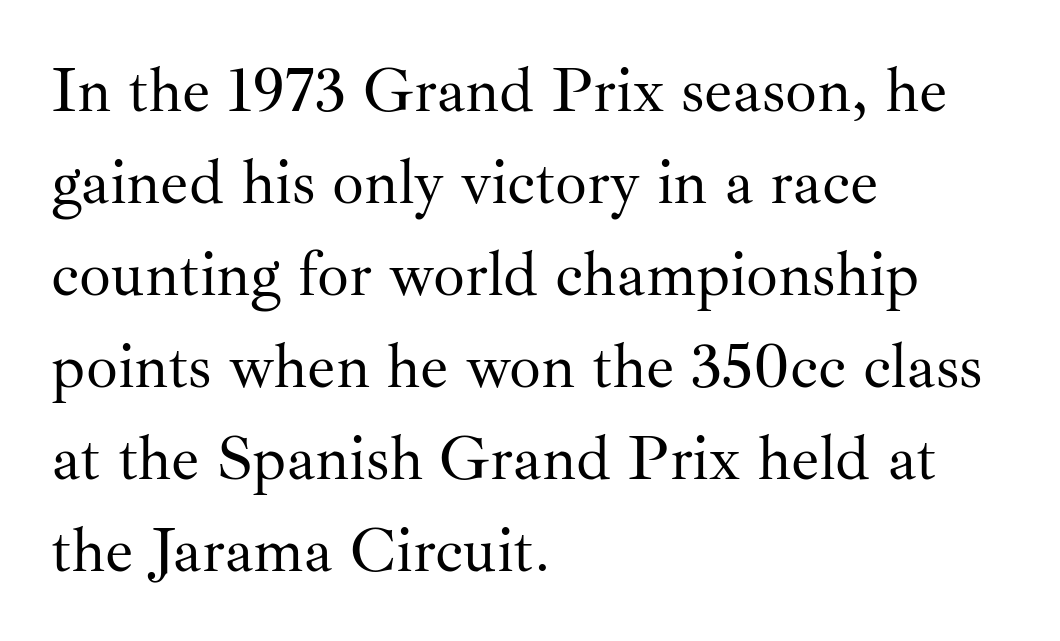
The passage shown stacks its lines at a standard gap. Note: serifs present on the glyphs. Bare-footed words on every line. A student would call this left alignment; a typographer would say flush left, rag right. Do the letters lean? They stand straight. The letterforms sit shoulder to shoulder at normal distance.
